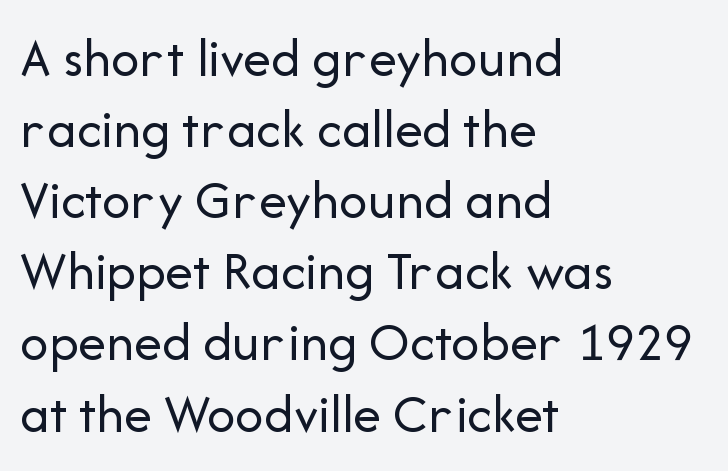
{"serif": "no", "italic": "no", "bold": "no", "weight": "regular", "width": "normal", "stroke_contrast": "low", "x_height": "medium", "monospaced": "no", "underline": "no", "align": "left", "line_spacing": "normal", "line_spacing_ratio": 1.27, "letter_spacing": "normal", "letter_spacing_em": 0.0, "glyph_px": 56}
